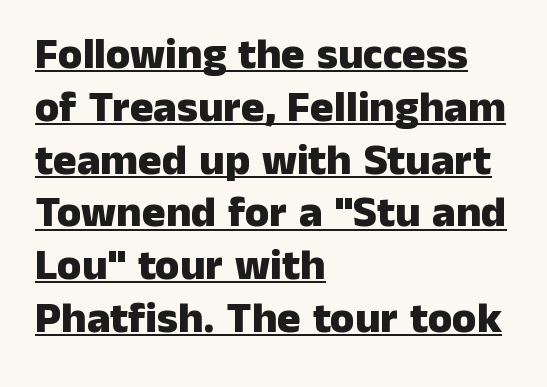
Q: Is the text bold? A: Yes.
Q: Is the text italic (slanted)? A: No, it is upright.
Q: Is the typeface a serif or a sans-serif typeface? A: Sans-serif.
Q: Is the text underlined? A: Yes.
Q: How is the paragraph aligned? A: Left-aligned.
Q: Is the spacing between letters normal or unusually wide? A: Normal.
Q: Width (condensed, normal, or wide)? A: Normal.
Q: Stroke contrast? A: Low.
Q: x-height? A: Medium.
Q: Monospaced? A: No.
